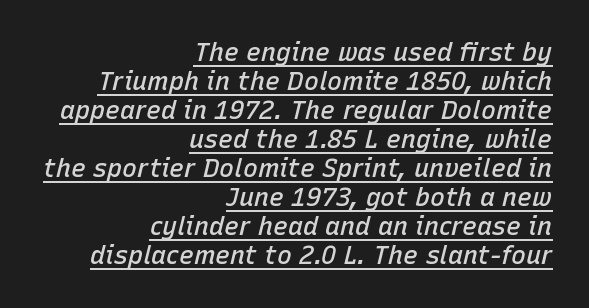
The image shows 25 px text type, italic (leaning right); set right-aligned, line spacing 1.16x, normal letter spacing, underlined.
